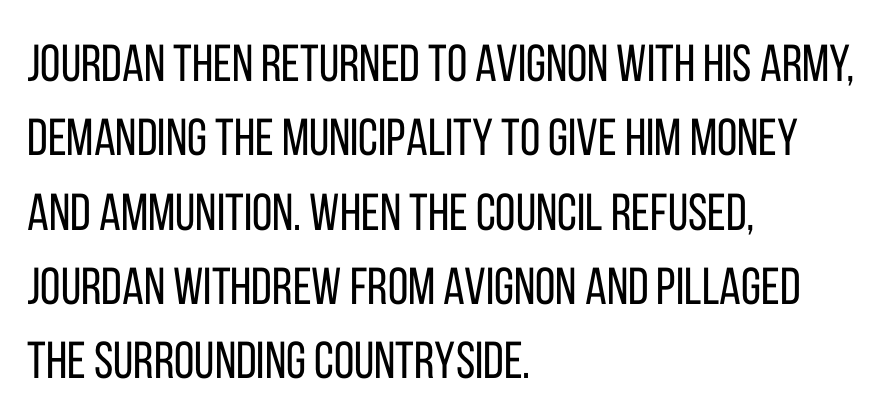
The image shows 52 px regular-weight, condensed sans-serif type, upright; set left-aligned, normal line spacing (1.43x), normal letter spacing, not underlined; low stroke contrast and a large x-height.
